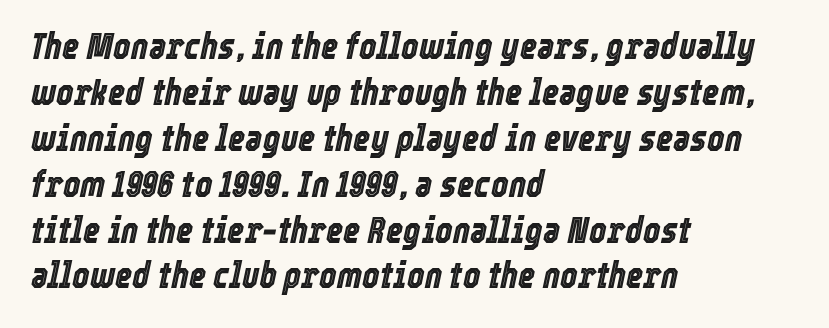
In terms of letterspacing, this is plain default setting. Quick note: underline off. A student would call this left alignment; a typographer would say flush left, rag right. This sample uses an oblique cut, with every glyph tilted off the vertical. The rendering uses natural spacing where letterforms have individual widths.
